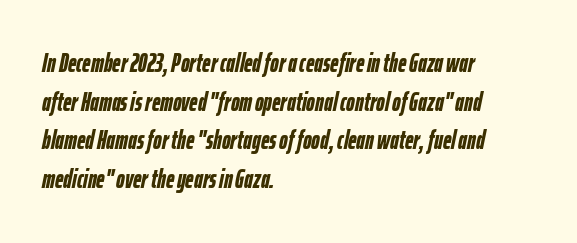
{"italic": "yes", "lean": "right", "slant_degrees": 12, "bold": "yes", "underline": "no", "align": "left", "line_spacing": "normal", "line_spacing_ratio": 1.49, "letter_spacing": "normal", "letter_spacing_em": 0.0, "glyph_px": 26}
